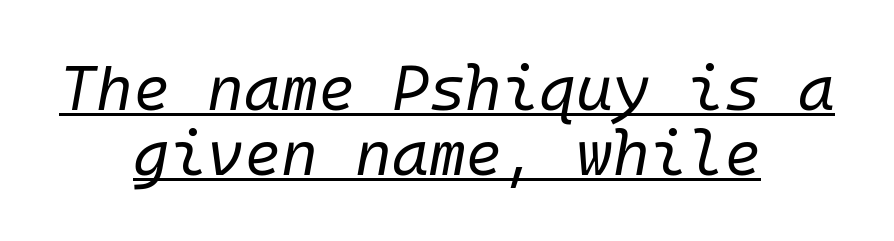
The image shows 63 px regular-weight type, italic (leaning right); set centered, tight line spacing (1.03x), normal letter spacing, underlined; low stroke contrast and a medium x-height.
